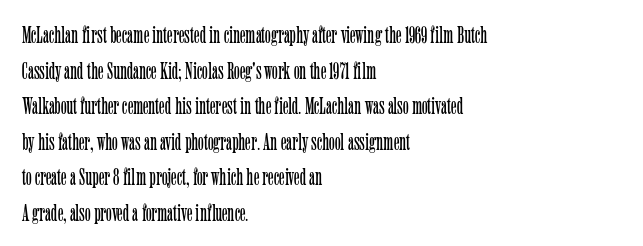
The image shows 24 px text type, upright; set left-aligned, normal line spacing (1.48x), normal letter spacing, not underlined.
